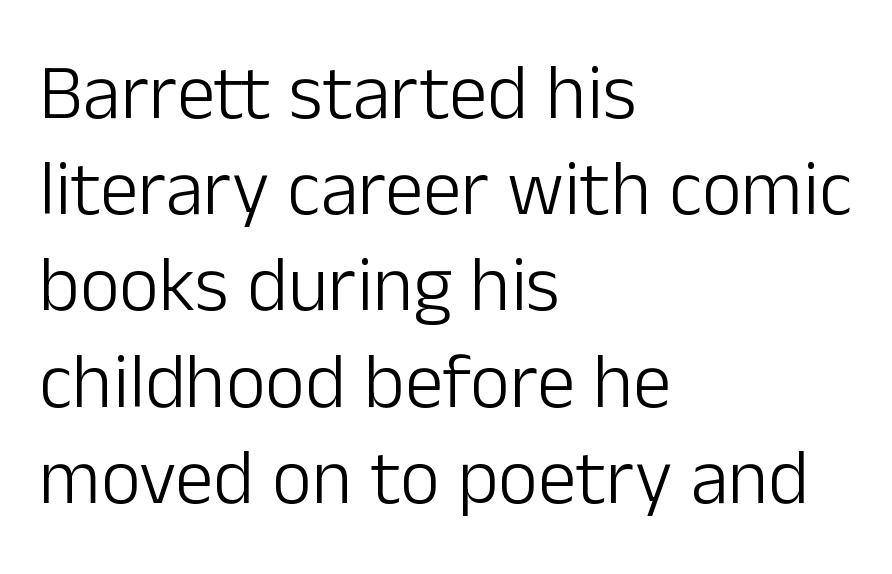
The image shows 77 px light sans-serif type, upright; set left-aligned, normal line spacing (1.25x), normal letter spacing, not underlined; low stroke contrast and a medium x-height.
